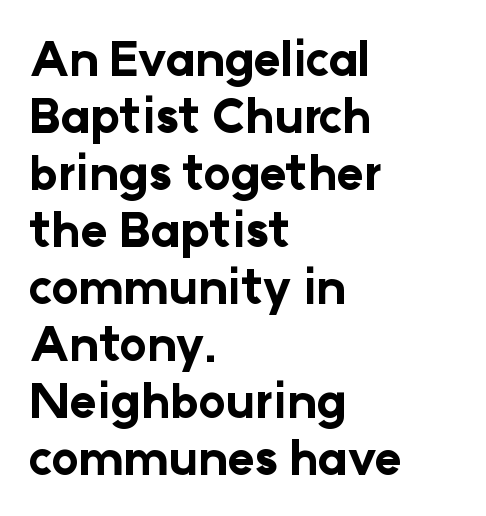
The image shows 46 px bold sans-serif type, upright; set left-aligned, line spacing 1.24x, normal letter spacing, not underlined; low stroke contrast and a medium x-height.
